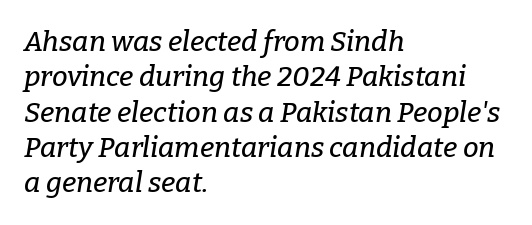
Q: Is the text italic (slanted)? A: Yes, it leans right by about 9 degrees.
Q: Is the typeface a serif or a sans-serif typeface? A: Serif.
Q: Is the text underlined? A: No.
Q: How is the paragraph aligned? A: Left-aligned.
Q: Is the spacing between letters normal or unusually wide? A: Normal.
Q: Is the spacing between lines tight, normal or loose? A: Normal.
Q: Width (condensed, normal, or wide)? A: Normal.
Q: Stroke contrast? A: Low.
Q: x-height? A: Medium.
Q: Monospaced? A: No.
